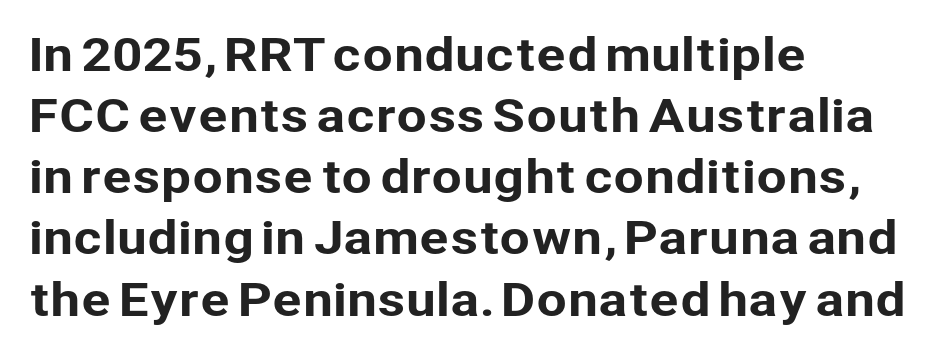
The image shows 44 px sans-serif type, upright; set left-aligned, normal line spacing (1.39x), normal letter spacing, not underlined; low stroke contrast and a medium x-height.
